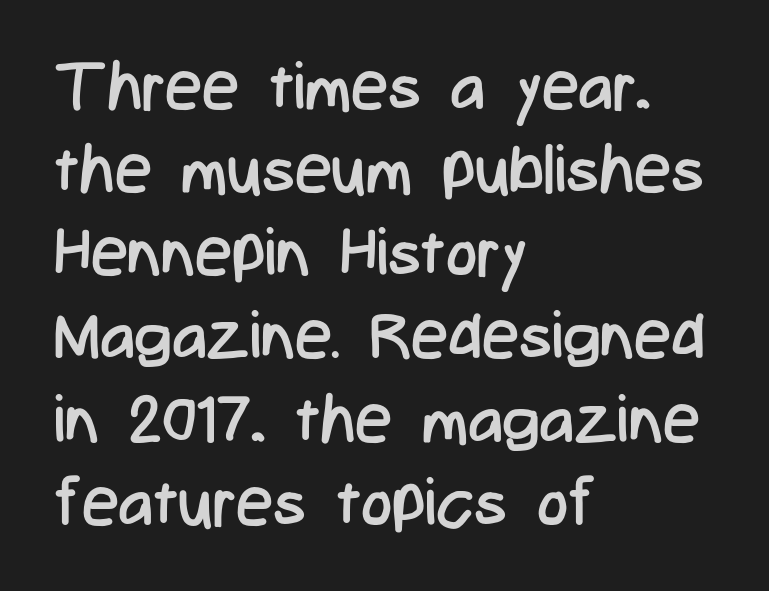
Q: Is the text bold? A: No.
Q: Is the text italic (slanted)? A: No, it is upright.
Q: Is the typeface a serif or a sans-serif typeface? A: Sans-serif.
Q: Is the text underlined? A: No.
Q: How is the paragraph aligned? A: Left-aligned.
Q: Is the spacing between letters normal or unusually wide? A: Normal.
Q: Is the spacing between lines tight, normal or loose? A: Normal.
Q: Width (condensed, normal, or wide)? A: Condensed.
Q: Stroke contrast? A: Low.
Q: x-height? A: Medium.
Q: Monospaced? A: No.
